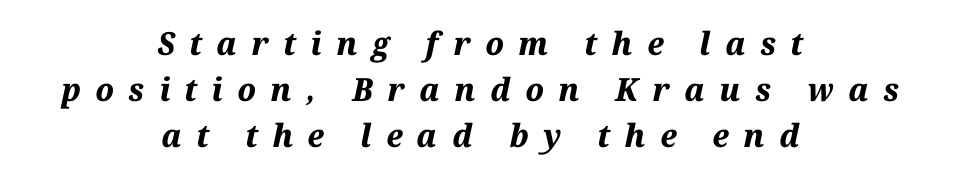
The image shows 32 px bold type, italic (leaning right); set centered, normal line spacing (1.44x), unusually wide letter spacing (+0.45 em), not underlined; medium stroke contrast and a medium x-height.
